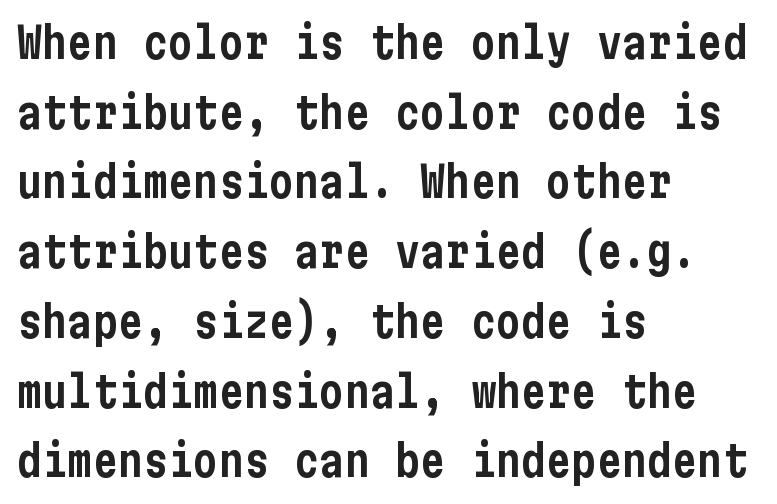
{"serif": "no", "italic": "no", "width": "condensed", "stroke_contrast": "low", "x_height": "medium", "underline": "no", "align": "left", "line_spacing": "normal", "line_spacing_ratio": 1.66, "letter_spacing": "normal", "letter_spacing_em": 0.0, "glyph_px": 42}
